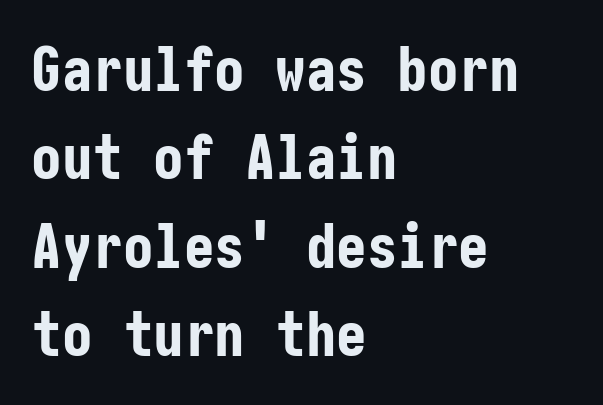
Q: Is the text bold? A: Yes.
Q: Is the text italic (slanted)? A: No, it is upright.
Q: Is the typeface a serif or a sans-serif typeface? A: Sans-serif.
Q: Is the text underlined? A: No.
Q: How is the paragraph aligned? A: Left-aligned.
Q: Is the spacing between letters normal or unusually wide? A: Normal.
Q: Is the spacing between lines tight, normal or loose? A: Normal.
Q: Width (condensed, normal, or wide)? A: Condensed.
Q: Stroke contrast? A: Low.
Q: x-height? A: Medium.
